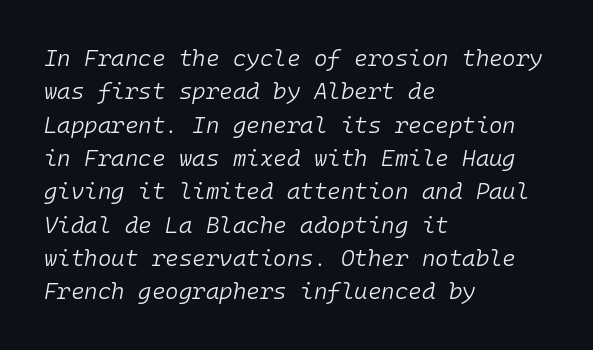
Layout note: lines flush left. Nobody touched the tracking dial on this one. Successive baselines arrive at the customary interval. Descenders are the only things crossing below the line.
